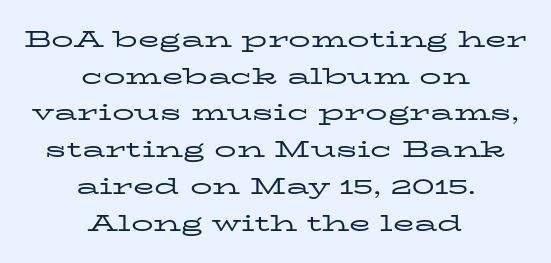
Q: Is the text bold? A: No.
Q: Is the text italic (slanted)? A: No, it is upright.
Q: Is the text underlined? A: No.
Q: How is the paragraph aligned? A: Centered.
Q: Is the spacing between letters normal or unusually wide? A: Normal.
Q: Is the spacing between lines tight, normal or loose? A: Normal.
